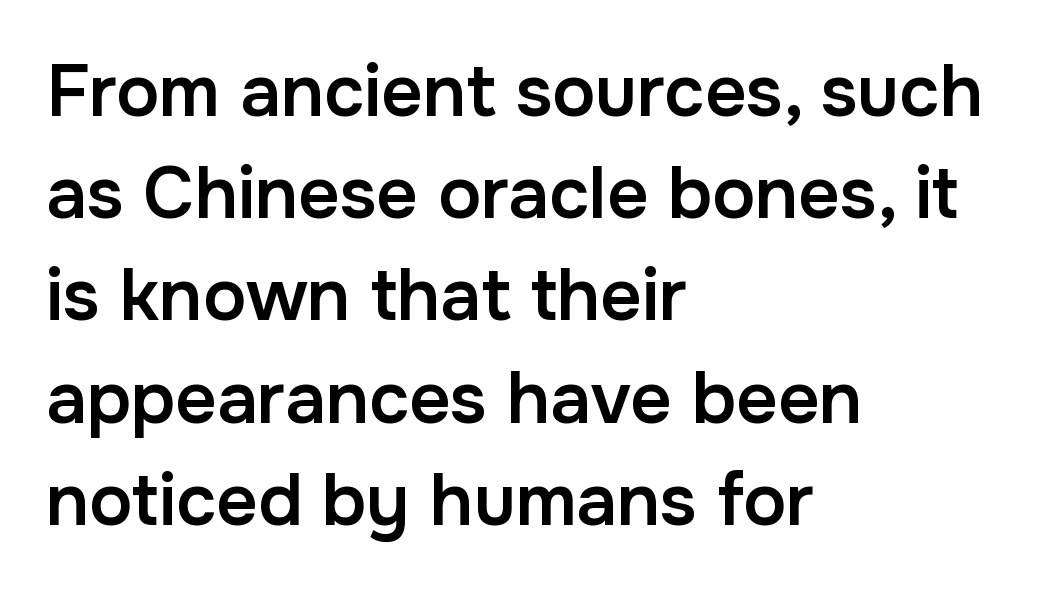
{"serif": "no", "italic": "no", "bold": "semi", "weight": "semibold", "width": "normal", "stroke_contrast": "low", "x_height": "medium", "monospaced": "no", "underline": "no", "align": "left", "line_spacing": "normal", "line_spacing_ratio": 1.42, "letter_spacing": "normal", "letter_spacing_em": 0.0, "glyph_px": 72}
